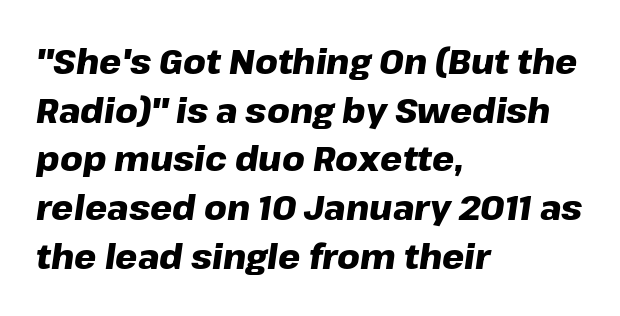
Quick note: interline space is typical. Only glyphs here, with clear space below each row. Does the weight exceed regular? Yes, all the way to bold. The rendering uses natural spacing where letterforms have individual widths. Typeset ragged right — the left edge is the straight one. Characters are canted at an angle relative to the baseline's perpendicular.
